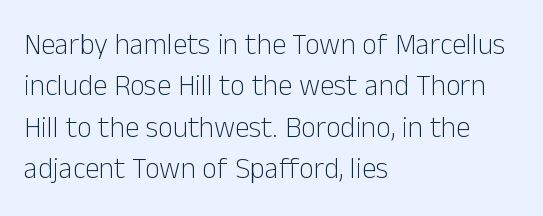
The image shows 29 px light sans-serif type, upright; set left-aligned, normal line spacing (1.43x), normal letter spacing, not underlined; low stroke contrast and a medium x-height.
